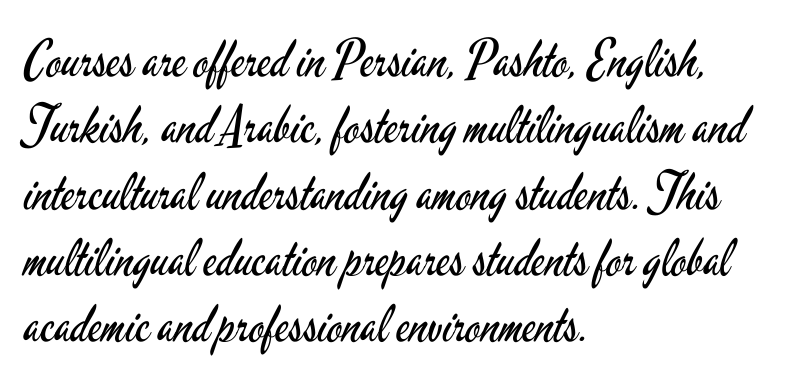
{"serif": "no", "bold": "no", "weight": "regular", "width": "condensed", "stroke_contrast": "low", "x_height": "small", "monospaced": "no", "underline": "no", "align": "left", "line_spacing": "normal", "line_spacing_ratio": 1.3, "letter_spacing": "normal", "letter_spacing_em": 0.0, "glyph_px": 51}
